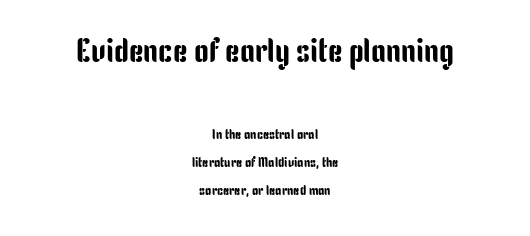
Q: Is the text italic (slanted)? A: No, it is upright.
Q: Is the typeface a serif or a sans-serif typeface? A: Sans-serif.
Q: Is the text underlined? A: No.
Q: How is the paragraph aligned? A: Centered.
Q: Is the spacing between letters normal or unusually wide? A: Normal.
Q: Is the spacing between lines tight, normal or loose? A: Loose.
Q: Which block of text is set in a larger size, the first (top) or the second (bottom)? A: The first (top) one.
Q: Width (condensed, normal, or wide)? A: Condensed.
Q: Stroke contrast? A: Low.
Q: x-height? A: Medium.
Q: Monospaced? A: No.
